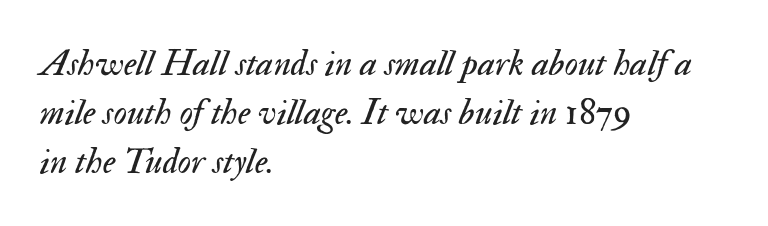
Check the space under the baseline: it is left empty. Think standard paragraph weight, or any step lighter than that. This sample keeps an unexceptional amount of space between lines. The whole block is typeset with a tilt.
